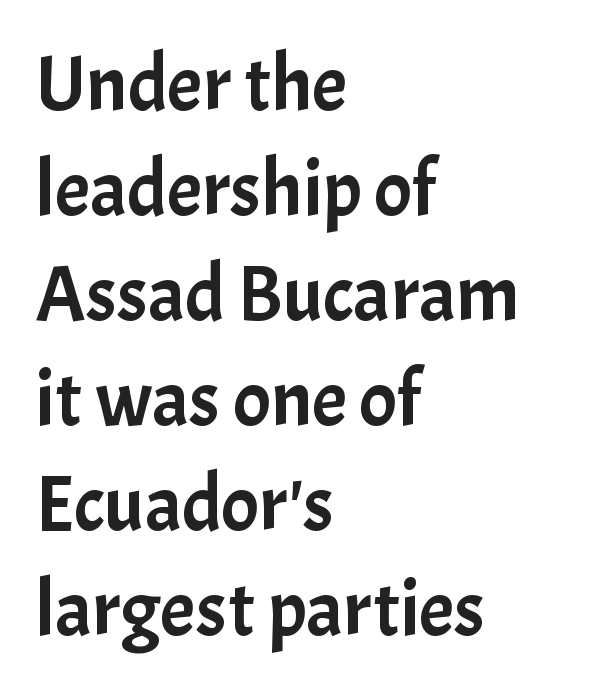
The image shows 79 px sans-serif type, upright; set left-aligned, normal line spacing (1.33x), normal letter spacing, not underlined; low stroke contrast and a medium x-height.
